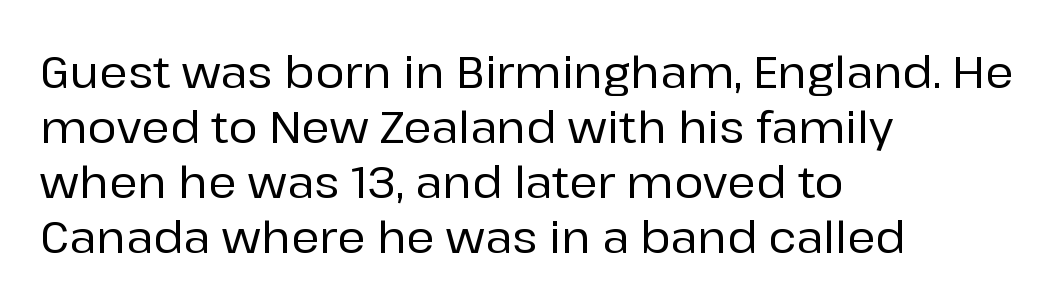
The image shows 44 px sans-serif type, upright; set left-aligned, normal line spacing (1.25x), normal letter spacing, not underlined; low stroke contrast and a medium x-height.
